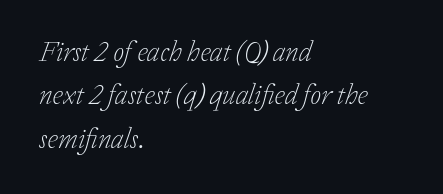
{"serif": "yes", "italic": "yes", "lean": "right", "slant_degrees": 20, "bold": "no", "weight": "light", "width": "normal", "stroke_contrast": "low", "x_height": "medium", "monospaced": "no", "underline": "no", "align": "left", "line_spacing": "normal", "line_spacing_ratio": 1.55, "letter_spacing": "normal", "letter_spacing_em": 0.0, "glyph_px": 28}
